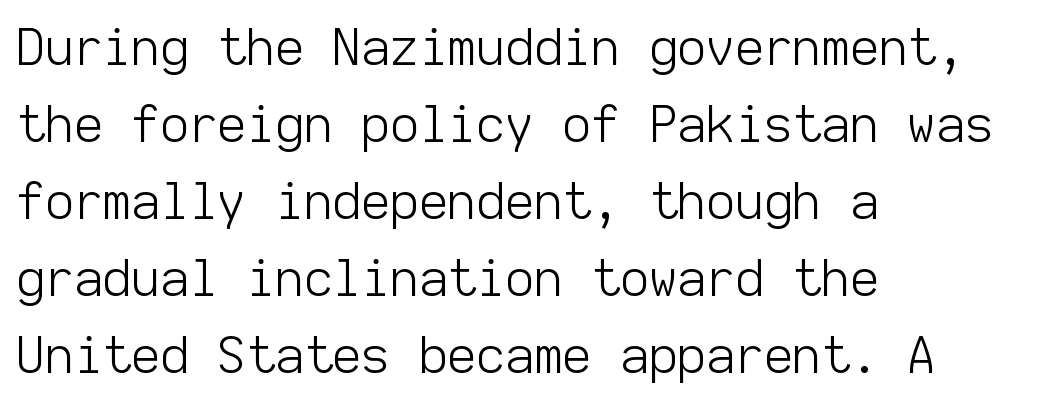
The typography opts for an upright posture over an oblique one. Evenly set lines give the paragraph a standard silhouette. Unbolded letterforms with no extra heft. In CSS terms this would be text-align: left. Tracking here is standard; glyphs follow each other at the usual distance. Is this a fixed-width face? Yes — each glyph sits in an identical cell.
